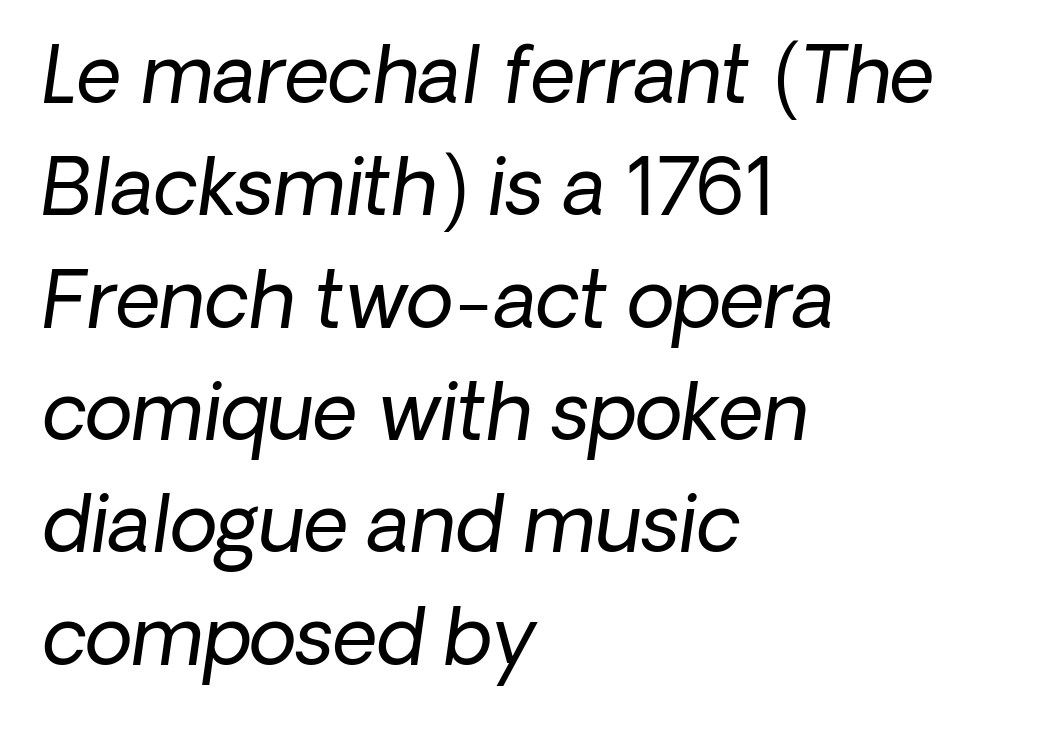
Q: Is the text bold? A: No.
Q: Is the text italic (slanted)? A: Yes, it leans right by about 8 degrees.
Q: Is the text underlined? A: No.
Q: How is the paragraph aligned? A: Left-aligned.
Q: Is the spacing between letters normal or unusually wide? A: Normal.
Q: Is the spacing between lines tight, normal or loose? A: Normal.
Q: Width (condensed, normal, or wide)? A: Normal.
Q: Stroke contrast? A: Low.
Q: x-height? A: Medium.
Q: Monospaced? A: No.
